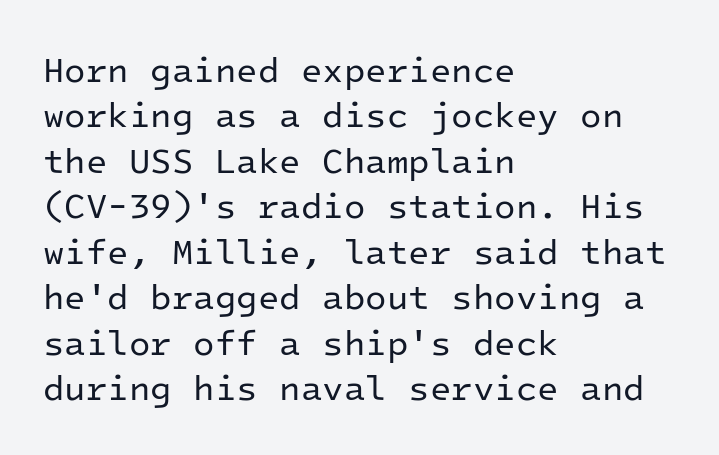
{"serif": "no", "italic": "no", "bold": "no", "weight": "regular", "width": "normal", "stroke_contrast": "low", "x_height": "medium", "monospaced": "yes", "underline": "no", "align": "left", "line_spacing": "normal", "line_spacing_ratio": 1.3, "letter_spacing": "normal", "letter_spacing_em": 0.0, "glyph_px": 35}
